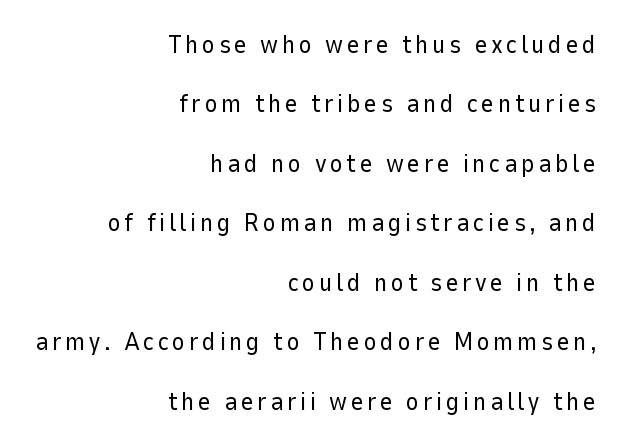
Q: Is the text bold? A: No.
Q: Is the text italic (slanted)? A: No, it is upright.
Q: Is the text underlined? A: No.
Q: How is the paragraph aligned? A: Right-aligned.
Q: Is the spacing between lines tight, normal or loose? A: Loose.
